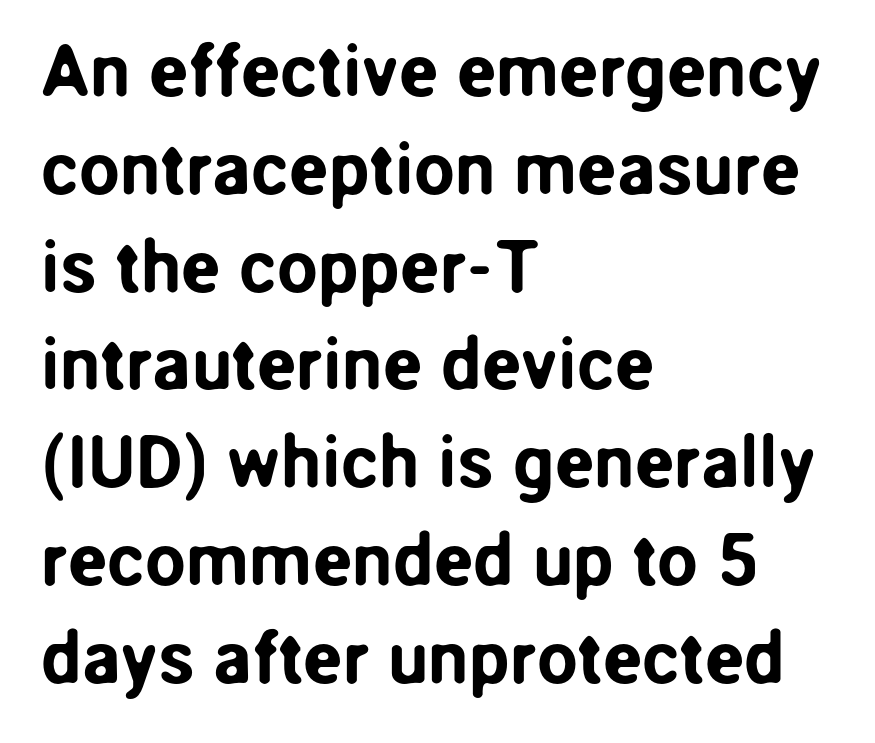
The rendering anchors every line to the left-hand side. Tracking value appears to be zero — textbook default spacing. The strip under each line holds only bare page. Baseline-to-baseline distance is the conventional proportion of letter height.
